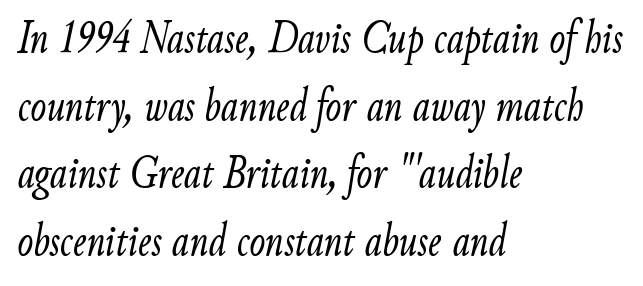
Q: Is the text bold? A: No.
Q: Is the text italic (slanted)? A: Yes, it leans right by about 9 degrees.
Q: Is the text underlined? A: No.
Q: How is the paragraph aligned? A: Left-aligned.
Q: Is the spacing between letters normal or unusually wide? A: Normal.
Q: Is the spacing between lines tight, normal or loose? A: Normal.
Q: Width (condensed, normal, or wide)? A: Condensed.
Q: Stroke contrast? A: Low.
Q: x-height? A: Small.
Q: Monospaced? A: No.
